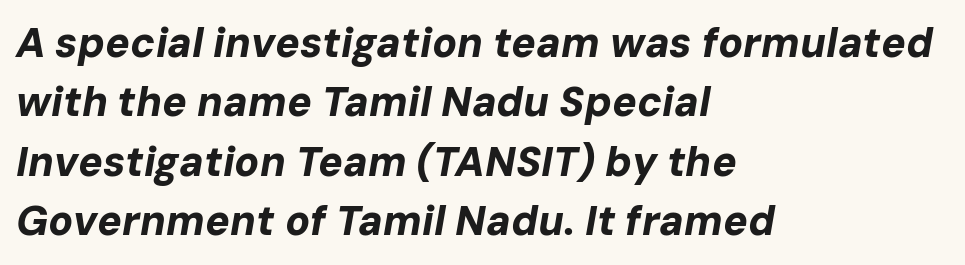
{"italic": "yes", "lean": "right", "slant_degrees": 10, "bold": "yes", "weight": "bold", "width": "normal", "stroke_contrast": "low", "x_height": "medium", "monospaced": "no", "underline": "no", "align": "left", "line_spacing": "normal", "line_spacing_ratio": 1.45, "letter_spacing": "normal", "letter_spacing_em": 0.0, "glyph_px": 41}
